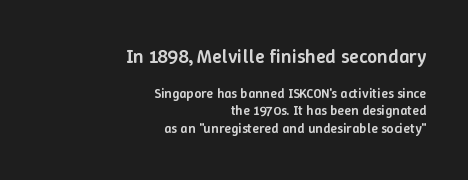
The image shows 20 px text type, upright; set right-aligned, normal line spacing (1.25x), normal letter spacing, not underlined; the first (top) block is 1.43x larger.
